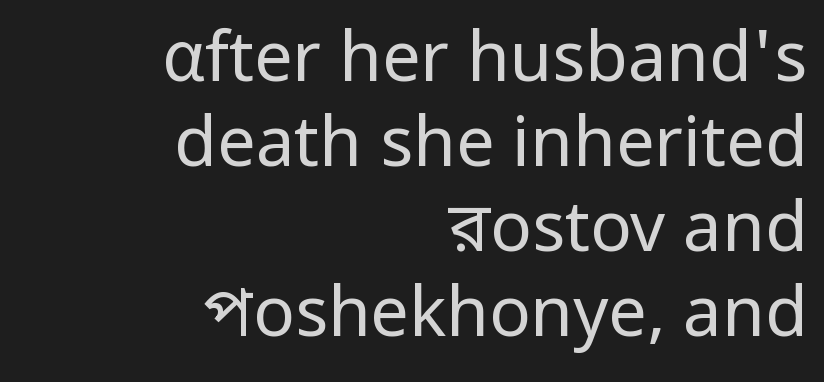
The image shows 69 px regular-weight sans-serif type, upright; set right-aligned, line spacing 1.23x, normal letter spacing, not underlined; low stroke contrast and a medium x-height.
